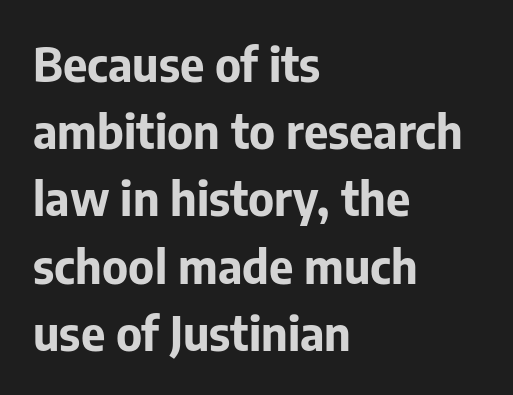
{"serif": "no", "italic": "no", "bold": "yes", "weight": "bold", "width": "normal", "stroke_contrast": "low", "x_height": "medium", "monospaced": "no", "underline": "no", "align": "left", "line_spacing": "normal", "line_spacing_ratio": 1.43, "letter_spacing": "normal", "letter_spacing_em": 0.0, "glyph_px": 47}
